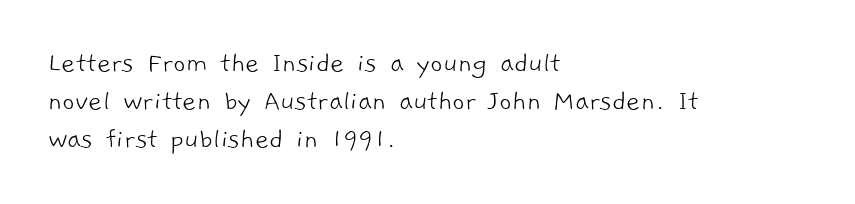
If you measured baseline to baseline, you'd find a middling distance. Glyph-to-glyph distance matches everyday printed text. Only glyphs here, with clear space below each row. Heft: none added — not bold. Letterform terminals end flat and unadorned throughout the passage. Leftover space on each line is placed entirely after the last word.
